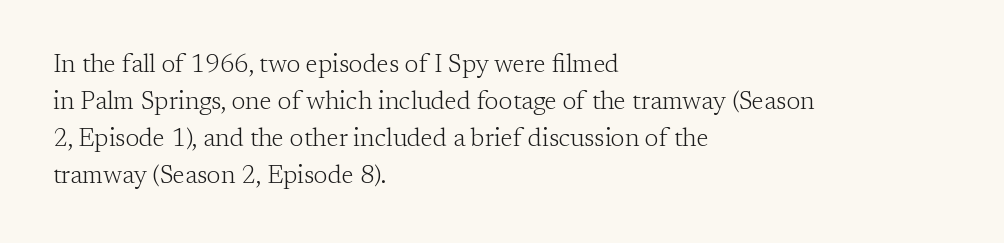
A typesetter would call this leading conventional body-copy spacing. Descender tails drop into unmarked territory. Visually the block forms a straight wall on the left and a jagged coastline on the right. Do the letters lean? They stand straight.
